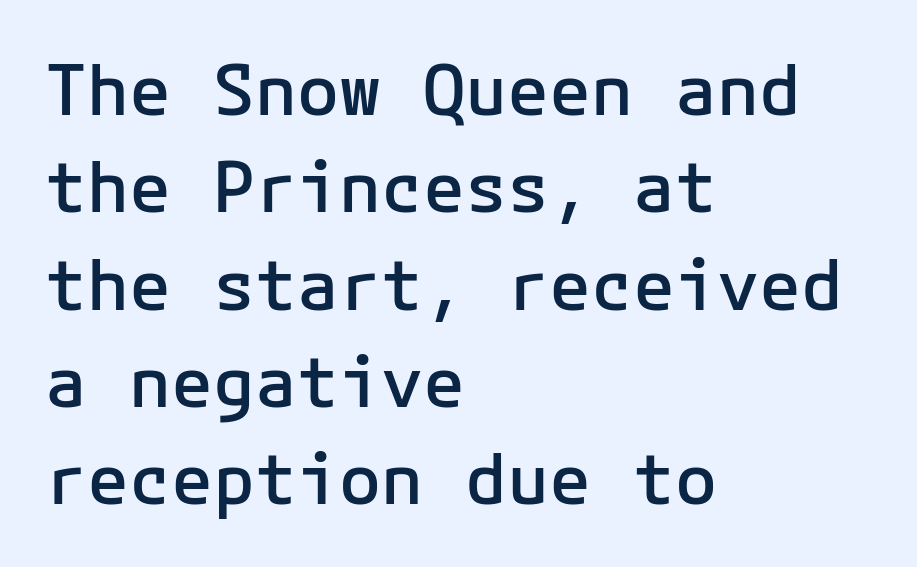
Characters follow at the spacing the type designer built in. Where is the straight margin? On the left. The vertical gap from one line to the next is medium. The specimen omits any rule beneath the text block's lines. Heft: intermediate — a semibold. The axis of the letterforms is exactly vertical.
